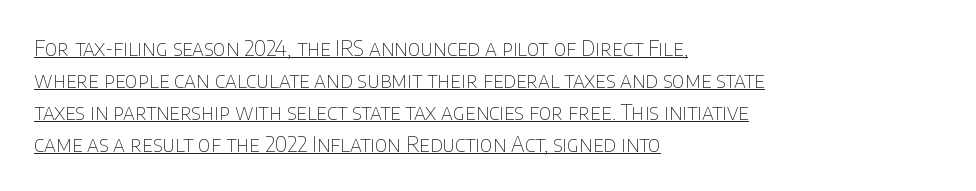
Each new line begins a customary step beneath the previous one. Weight: regular or lighter. The axis of the letterforms is exactly vertical. The text block is weighted toward the left margin, trailing off unevenly rightward. Does a line run under the words? Yes, clearly.
